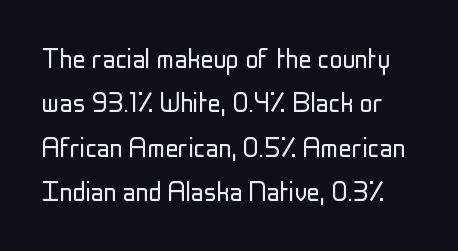
The image shows 32 px light, condensed sans-serif type, upright; set normal line spacing (1.39x), normal letter spacing, not underlined; low stroke contrast and a medium x-height.
